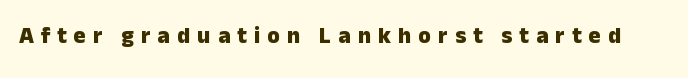
Between one letter and the next there's a generous, obvious gap. Does the lettering tilt? It doesn't — this is upright. I'd describe the lettering as bold — thick and assertive. Letters rest on an invisible, unmarked baseline.
